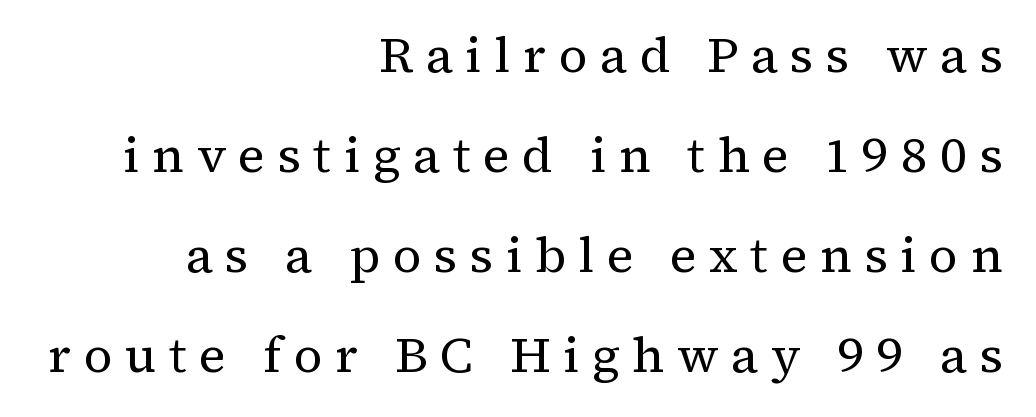
Q: Is the text bold? A: No.
Q: Is the text italic (slanted)? A: No, it is upright.
Q: Is the typeface a serif or a sans-serif typeface? A: Serif.
Q: Is the text underlined? A: No.
Q: How is the paragraph aligned? A: Right-aligned.
Q: Is the spacing between letters normal or unusually wide? A: Unusually wide.
Q: Is the spacing between lines tight, normal or loose? A: Loose.
Q: Width (condensed, normal, or wide)? A: Normal.
Q: Stroke contrast? A: Medium.
Q: x-height? A: Medium.
Q: Monospaced? A: No.
